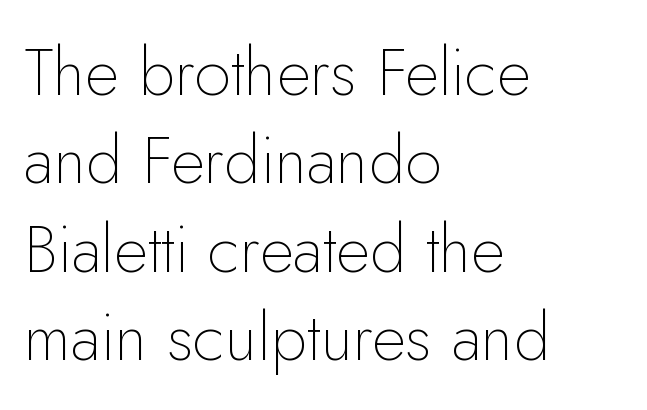
Q: Is the text bold? A: No.
Q: Is the text italic (slanted)? A: No, it is upright.
Q: Is the typeface a serif or a sans-serif typeface? A: Sans-serif.
Q: Is the text underlined? A: No.
Q: How is the paragraph aligned? A: Left-aligned.
Q: Is the spacing between letters normal or unusually wide? A: Normal.
Q: Is the spacing between lines tight, normal or loose? A: Normal.
Q: Width (condensed, normal, or wide)? A: Normal.
Q: Stroke contrast? A: Low.
Q: x-height? A: Small.
Q: Monospaced? A: No.
